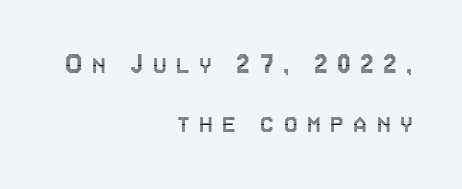
The image shows 31 px condensed type, upright; set right-aligned, loose line spacing (1.9x), unusually wide letter spacing (+0.3 em), not underlined; a large x-height.
